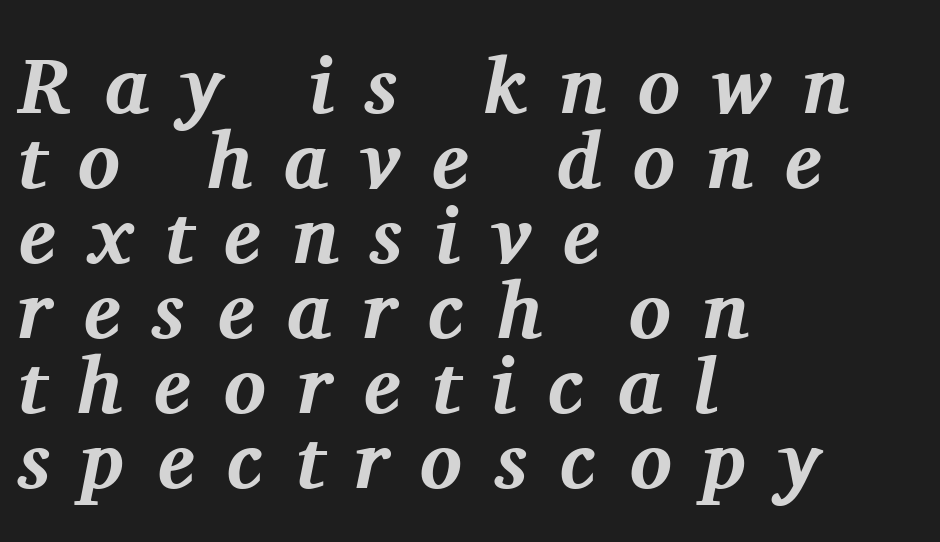
Q: Is the text bold? A: Yes.
Q: Is the text italic (slanted)? A: Yes, it leans right by about 11 degrees.
Q: Is the typeface a serif or a sans-serif typeface? A: Serif.
Q: Is the text underlined? A: No.
Q: How is the paragraph aligned? A: Left-aligned.
Q: Is the spacing between letters normal or unusually wide? A: Unusually wide.
Q: Is the spacing between lines tight, normal or loose? A: Tight.
Q: Width (condensed, normal, or wide)? A: Normal.
Q: Stroke contrast? A: Medium.
Q: x-height? A: Medium.
Q: Monospaced? A: No.
